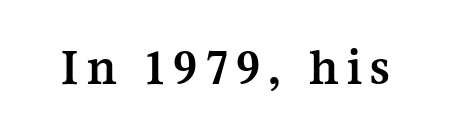
{"serif": "yes", "italic": "no", "bold": "yes", "weight": "semibold", "width": "normal", "stroke_contrast": "medium", "x_height": "medium", "monospaced": "no", "underline": "no", "glyph_px": 52}
